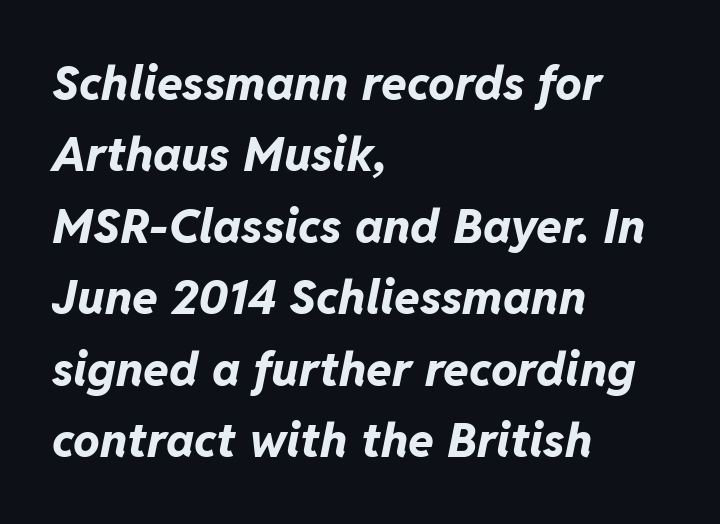
Designer's note — italics engaged. Is the type bold? Yes — the strokes are clearly thick and heavy. Look at the tracking — it's just the regular setting, nothing added. Proportional: the letters do not fall into vertical columns. Reading down the block, your eye returns to a fixed left position each line.
